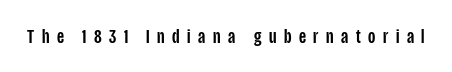
{"italic": "no", "underline": "no", "letter_spacing": "wide", "letter_spacing_em": 0.36, "glyph_px": 21}
